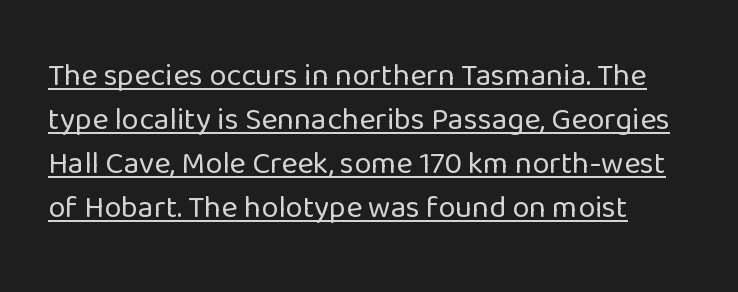
The font sits on the lighter half of the weight spectrum, regular included. Does the leading feel generous? No, just average. The type sits square on the baseline with zero lean. Default kerning and tracking; the words read as compact shapes.
